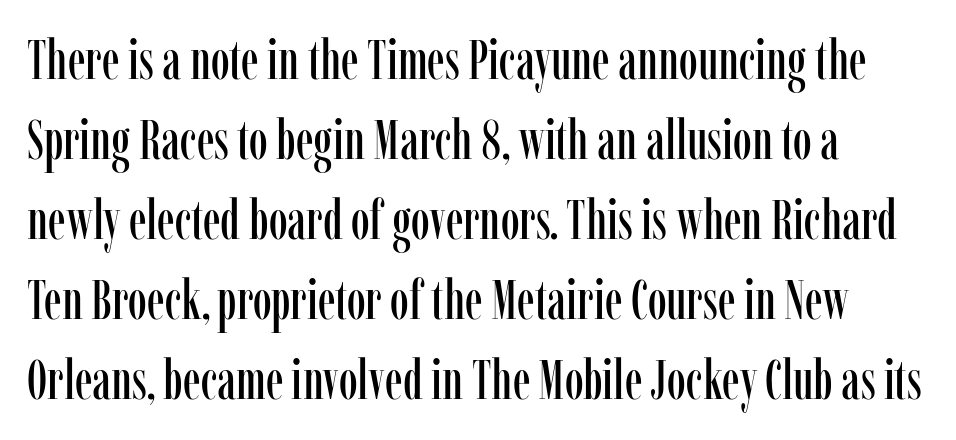
The image shows 54 px condensed serif type, upright; set normal line spacing (1.48x), normal letter spacing, not underlined; low stroke contrast and a medium x-height.
